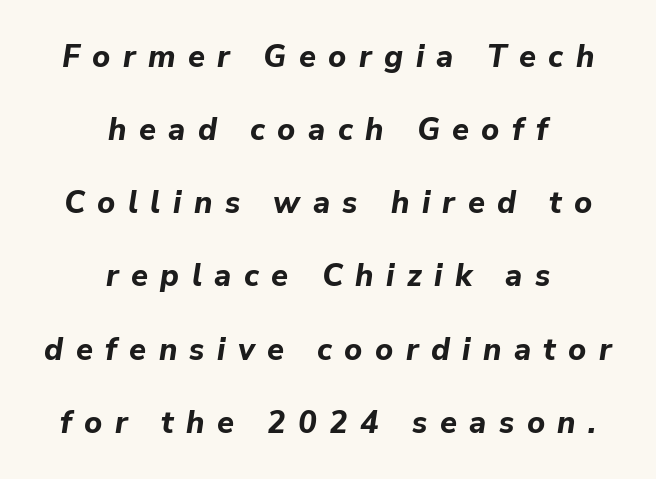
{"italic": "yes", "lean": "right", "slant_degrees": 9, "bold": "yes", "weight": "bold", "width": "normal", "stroke_contrast": "low", "x_height": "medium", "monospaced": "no", "underline": "no", "align": "center", "line_spacing": "loose", "line_spacing_ratio": 2.36, "letter_spacing": "wide", "letter_spacing_em": 0.4, "glyph_px": 31}
